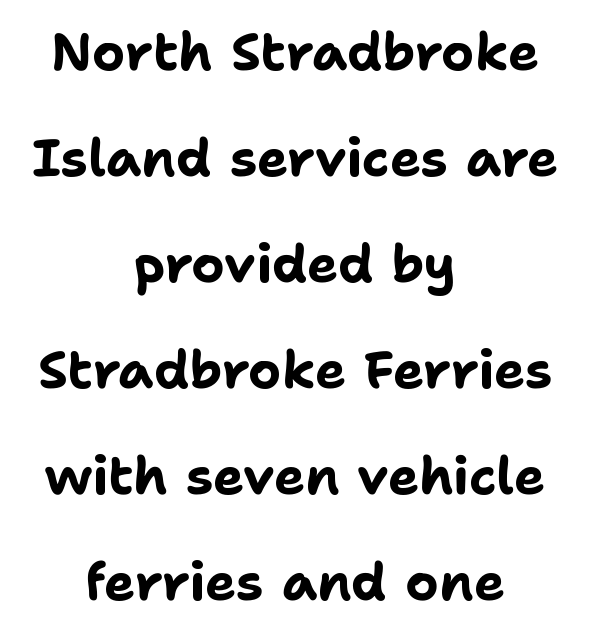
In terms of leading, this rendering errs on the spacious side. Every stem runs plumb, perpendicular to the baseline. Varying glyph widths throughout — classic text-font behaviour. Check the space under the baseline: it is left empty.
